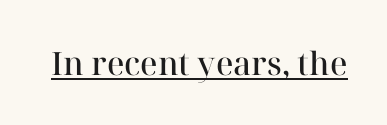
Q: Is the text bold? A: Semi-bold.
Q: Is the text italic (slanted)? A: No, it is upright.
Q: Is the typeface a serif or a sans-serif typeface? A: Serif.
Q: Is the text underlined? A: Yes.
Q: Is the spacing between letters normal or unusually wide? A: Normal.
Q: Width (condensed, normal, or wide)? A: Normal.
Q: Stroke contrast? A: High.
Q: x-height? A: Medium.
Q: Monospaced? A: No.
